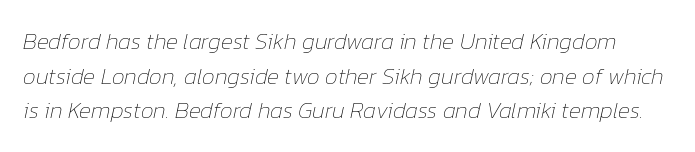
The image shows 23 px text type, italic (leaning right); set normal line spacing (1.51x), normal letter spacing, not underlined.
